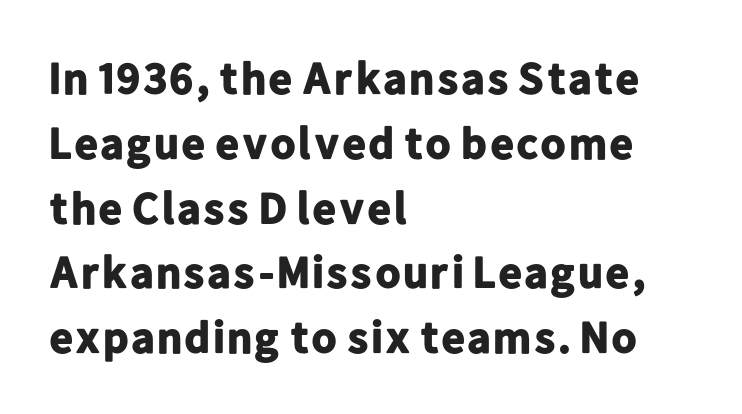
The image shows 45 px bold sans-serif type, upright; set left-aligned, normal line spacing (1.44x), normal letter spacing, not underlined; low stroke contrast and a medium x-height.
